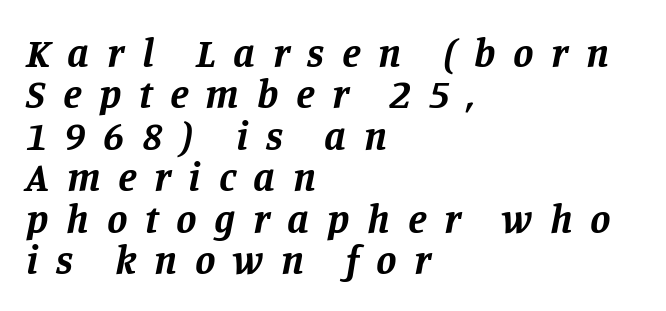
The image shows 41 px bold serif type, italic (leaning right); set left-aligned, tight line spacing (1.01x), unusually wide letter spacing (+0.43 em), not underlined; low stroke contrast and a large x-height.
